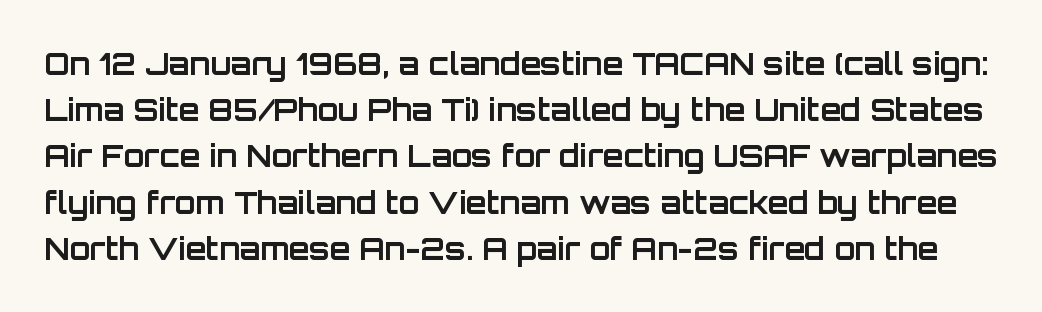
{"serif": "no", "italic": "no", "bold": "yes", "weight": "bold", "width": "normal", "stroke_contrast": "low", "x_height": "large", "monospaced": "no", "underline": "no", "line_spacing": "normal", "line_spacing_ratio": 1.54, "letter_spacing": "normal", "letter_spacing_em": 0.0, "glyph_px": 30}
